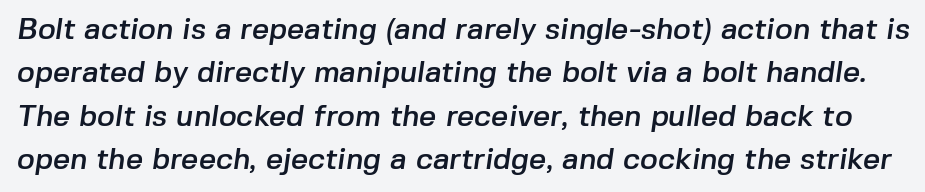
{"serif": "no", "width": "normal", "stroke_contrast": "low", "x_height": "medium", "monospaced": "no", "underline": "no", "line_spacing": "normal", "line_spacing_ratio": 1.45, "letter_spacing": "normal", "letter_spacing_em": 0.0, "glyph_px": 30}
